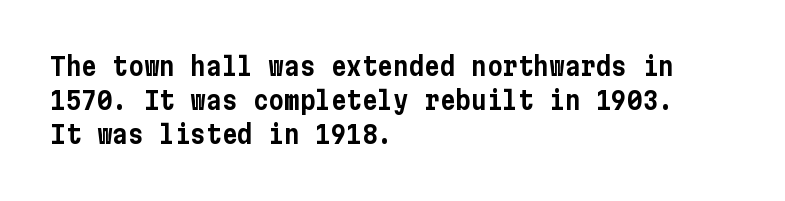
The image shows 26 px text type, upright; set left-aligned, normal line spacing (1.31x), normal letter spacing, not underlined.
